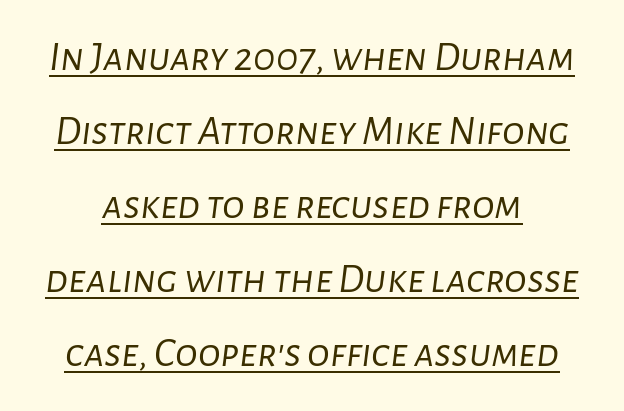
Q: Is the text bold? A: No.
Q: Is the text italic (slanted)? A: Yes, it leans right by about 7 degrees.
Q: Is the text underlined? A: Yes.
Q: Is the spacing between letters normal or unusually wide? A: Normal.
Q: Width (condensed, normal, or wide)? A: Normal.
Q: Stroke contrast? A: Low.
Q: x-height? A: Medium.
Q: Monospaced? A: No.
